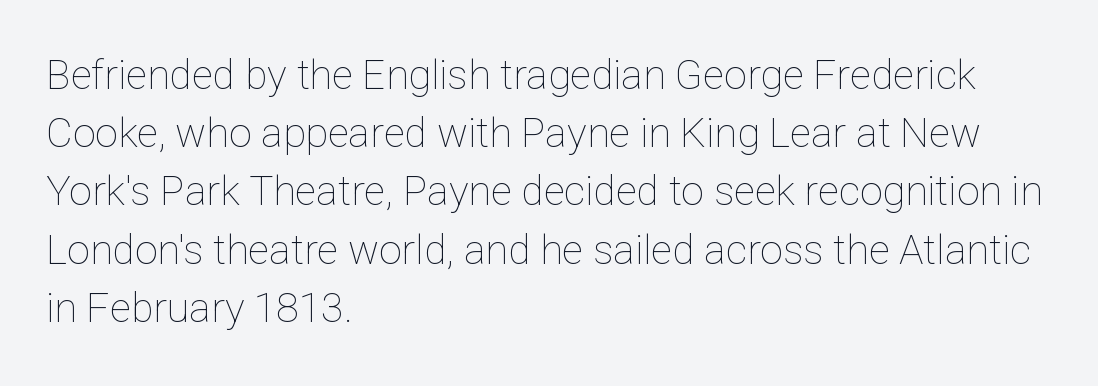
When letters stand straight like this, we call the style roman or upright. Note the varied advance widths — an 'i' is clearly narrower than an 'm'. If you drew a ruler down the left edge, every line would touch it. The string is rendered with underlining switched off. Notice how descenders clear the ascenders below comfortably — that's standard leading. The type is set solid horizontally, with unmodified tracking.
